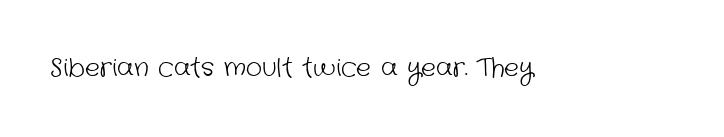
The image shows 25 px text type; set normal letter spacing, not underlined.
